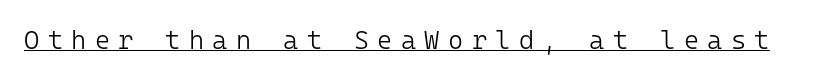
Heaviness? Minimal to ordinary, like unemphasized prose. The specimen reads as upright at a glance. Each word looks stretched out because of the extra space between its letters. Glance below the letters and you will spot a drawn line.
